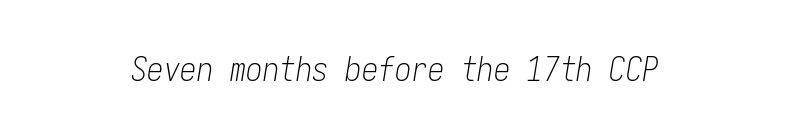
Counters stay open thanks to moderate or lighter strokes. Looks like terminal output: every glyph gets an equal slot. This rendering leaves character spacing at its baseline value. The area under the type is left untouched. The lettering tilts uniformly, giving the passage an italic look.
